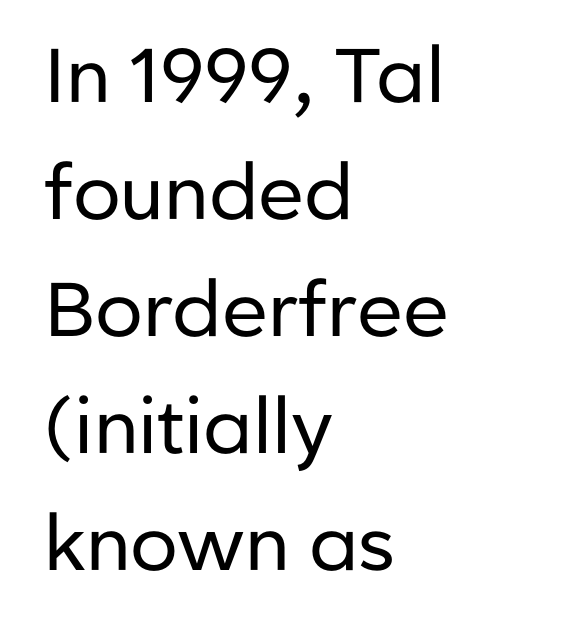
The image shows 76 px regular-weight sans-serif type, upright; set left-aligned, normal line spacing (1.54x), normal letter spacing, not underlined; low stroke contrast and a medium x-height.
